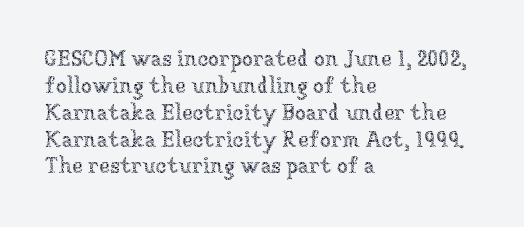
{"italic": "no", "bold": "no", "underline": "no", "align": "left", "line_spacing_ratio": 1.22, "letter_spacing": "normal", "letter_spacing_em": 0.0, "glyph_px": 22}
